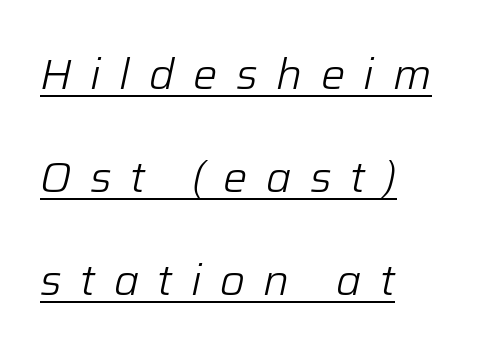
{"italic": "yes", "lean": "right", "slant_degrees": 12, "bold": "no", "weight": "light", "width": "normal", "stroke_contrast": "low", "x_height": "medium", "monospaced": "no", "underline": "yes", "align": "left", "line_spacing": "loose", "line_spacing_ratio": 2.39, "letter_spacing": "wide", "letter_spacing_em": 0.43, "glyph_px": 43}
